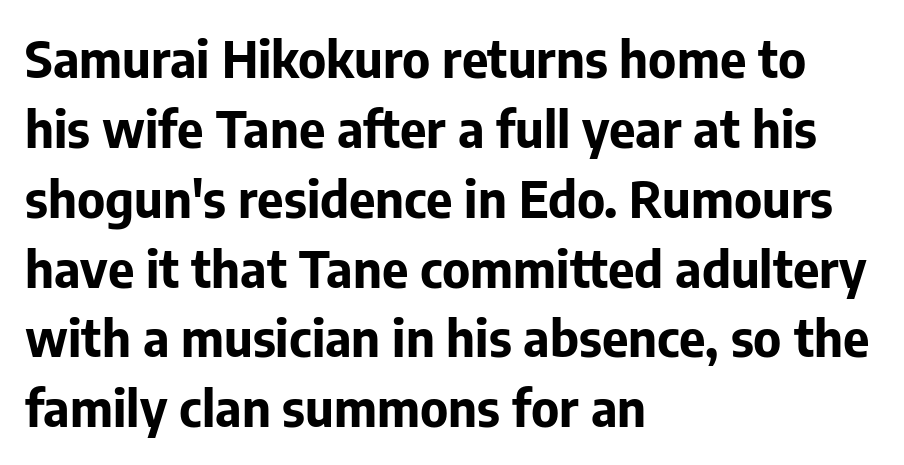
Stroke thickness is high; the sample reads as a true bold. Quick note: not italic, upright. Plain, unruled lines of type. The characters display no serif detailing; their extremities are plain. Looks like regular typesetting: each glyph gets only the width it needs. What stands out about the letter spacing? Nothing — it is the standard amount.
